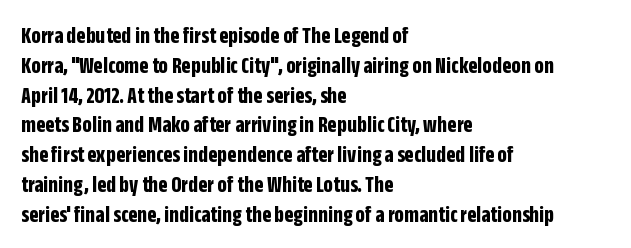
The image shows 24 px bold type, upright; set left-aligned, line spacing 1.24x, normal letter spacing, not underlined.
